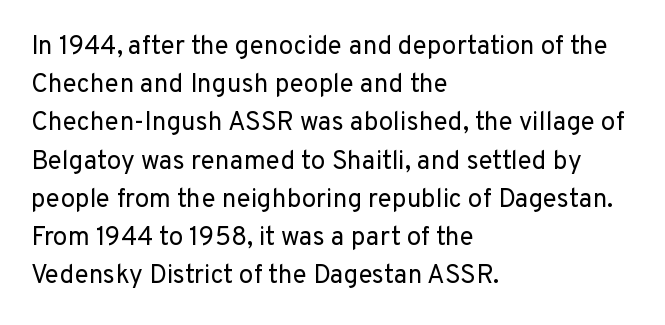
Q: Is the text bold? A: No.
Q: Is the text italic (slanted)? A: No, it is upright.
Q: Is the text underlined? A: No.
Q: How is the paragraph aligned? A: Left-aligned.
Q: Is the spacing between letters normal or unusually wide? A: Normal.
Q: Is the spacing between lines tight, normal or loose? A: Normal.
